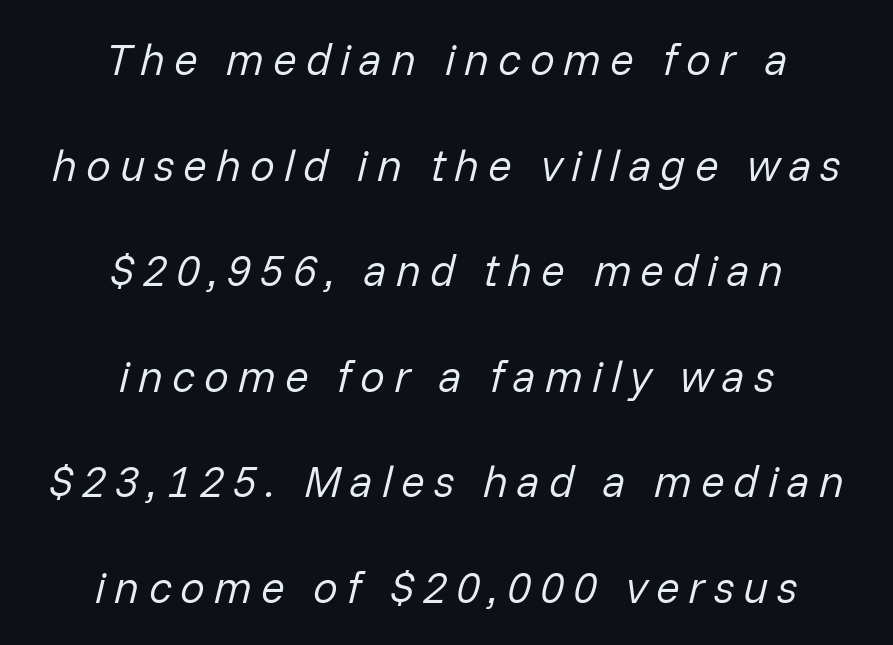
The image shows 44 px regular-weight type, italic (leaning right); set centered, loose line spacing (2.4x), unusually wide letter spacing (+0.2 em), not underlined; low stroke contrast and a medium x-height.
